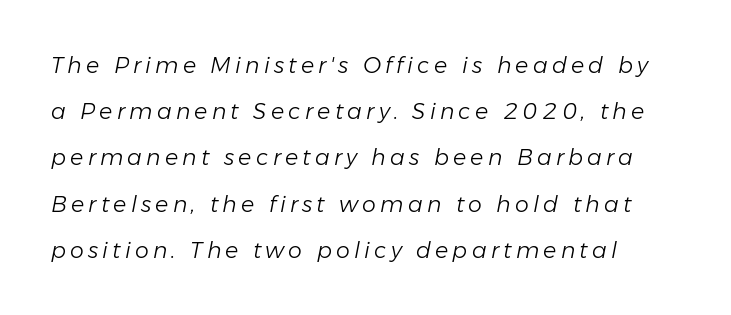
{"italic": "yes", "lean": "right", "slant_degrees": 11, "bold": "no", "underline": "no", "align": "left", "line_spacing": "loose", "line_spacing_ratio": 2.1, "glyph_px": 22}
